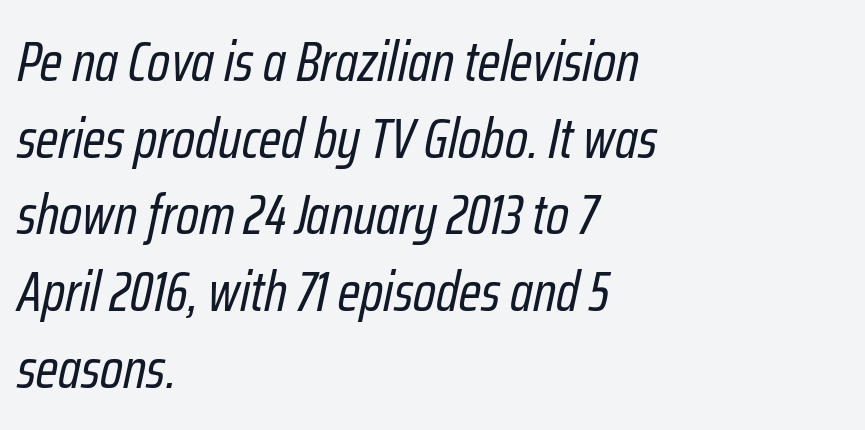
{"italic": "yes", "lean": "right", "slant_degrees": 12, "bold": "no", "weight": "regular", "width": "condensed", "stroke_contrast": "low", "x_height": "medium", "monospaced": "no", "underline": "no", "align": "left", "line_spacing": "normal", "line_spacing_ratio": 1.37, "letter_spacing": "normal", "letter_spacing_em": 0.0, "glyph_px": 56}
